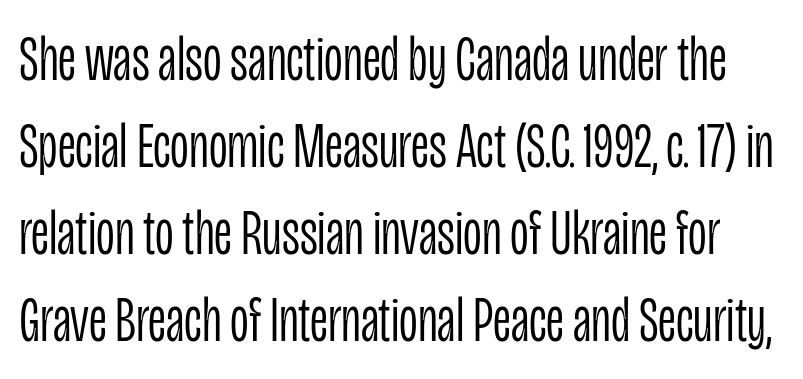
The image shows 65 px light, condensed sans-serif type, upright; set normal line spacing (1.34x), normal letter spacing, not underlined; low stroke contrast and a large x-height.
